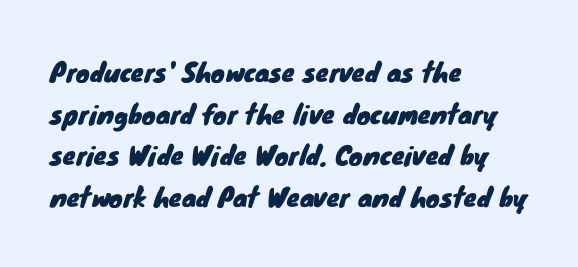
This rendering uses left alignment, leaving the right contour irregular. Summary of vertical rhythm: regular, with standard interline spacing. Quick note: underline off. Letter spacing: default.
